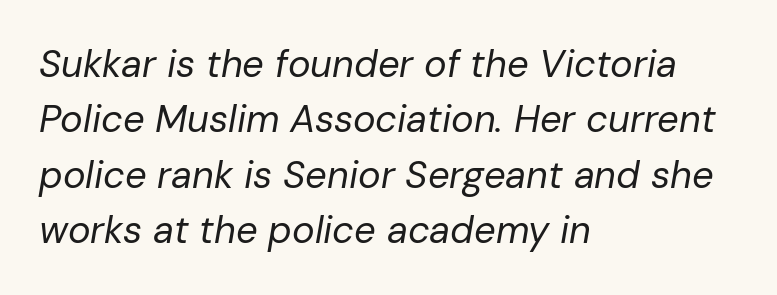
{"italic": "yes", "lean": "right", "slant_degrees": 10, "bold": "no", "weight": "regular", "width": "normal", "stroke_contrast": "low", "x_height": "medium", "monospaced": "no", "underline": "no", "align": "left", "line_spacing": "normal", "line_spacing_ratio": 1.46, "letter_spacing": "normal", "letter_spacing_em": 0.0, "glyph_px": 38}
